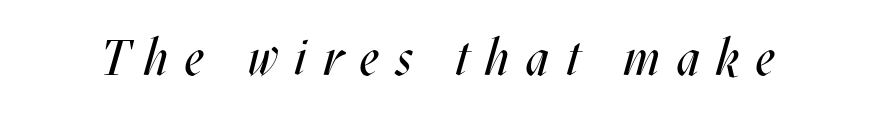
The image shows 50 px regular-weight, condensed type, italic (leaning right); set unusually wide letter spacing (+0.33 em), not underlined; medium stroke contrast and a large x-height.
